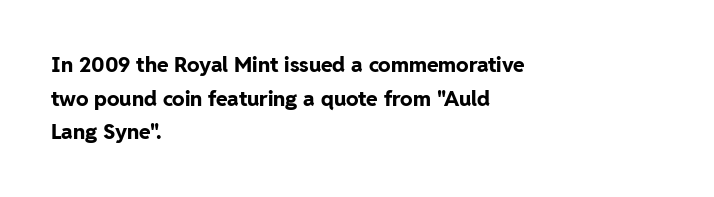
{"italic": "no", "bold": "yes", "underline": "no", "align": "left", "line_spacing": "normal", "line_spacing_ratio": 1.6, "letter_spacing": "normal", "letter_spacing_em": 0.0, "glyph_px": 21}
